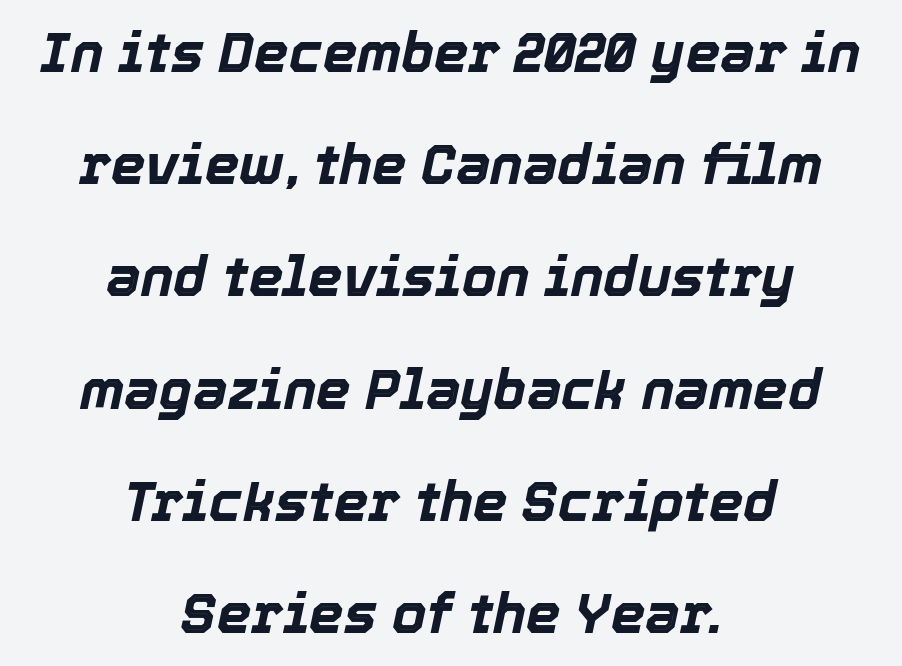
The image shows 55 px bold type, italic (leaning right); set centered, loose line spacing (2.04x), normal letter spacing, not underlined; a medium x-height.
